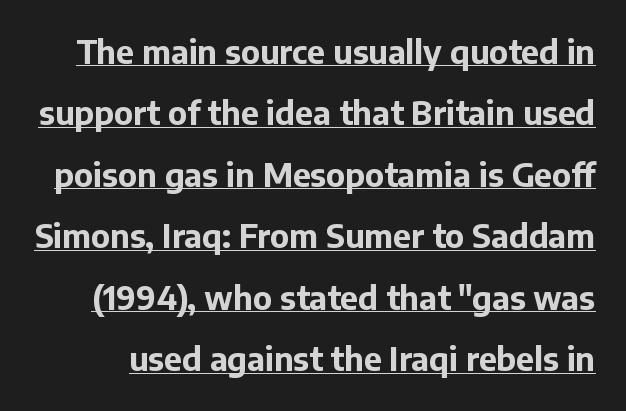
Q: Is the text bold? A: Yes.
Q: Is the text italic (slanted)? A: No, it is upright.
Q: Is the typeface a serif or a sans-serif typeface? A: Sans-serif.
Q: Is the text underlined? A: Yes.
Q: Is the spacing between letters normal or unusually wide? A: Normal.
Q: Is the spacing between lines tight, normal or loose? A: Loose.
Q: Width (condensed, normal, or wide)? A: Normal.
Q: Stroke contrast? A: Low.
Q: x-height? A: Medium.
Q: Monospaced? A: No.
